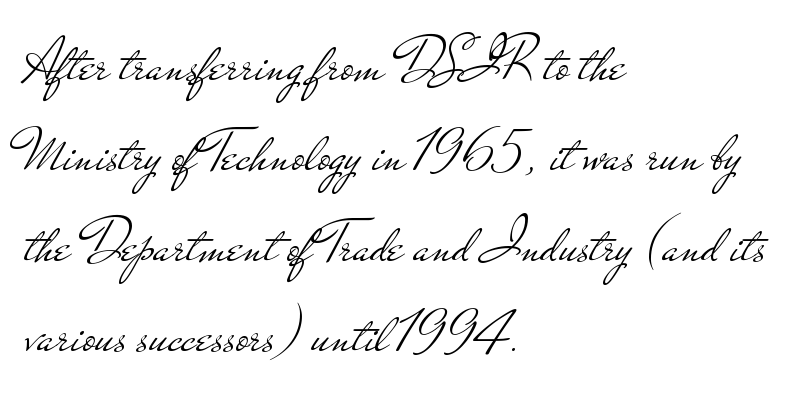
Q: Is the text bold? A: No.
Q: Is the text italic (slanted)? A: Yes.
Q: Is the typeface a serif or a sans-serif typeface? A: Sans-serif.
Q: Is the text underlined? A: No.
Q: How is the paragraph aligned? A: Left-aligned.
Q: Is the spacing between letters normal or unusually wide? A: Normal.
Q: Is the spacing between lines tight, normal or loose? A: Normal.
Q: Width (condensed, normal, or wide)? A: Wide.
Q: Stroke contrast? A: Low.
Q: x-height? A: Small.
Q: Monospaced? A: No.
